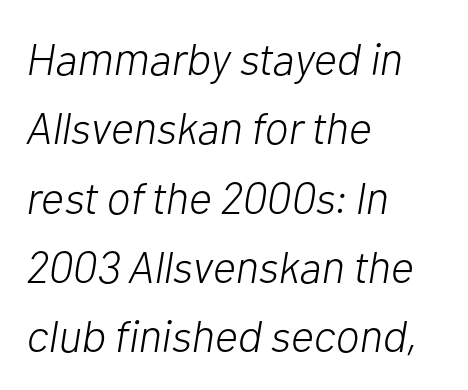
The horizontal fit of the characters is conventional and even. Check the space under the baseline: it is left empty. No chunkiness to these letters — they're not bold. Each letter keeps its own natural width here, so spacing adapts to shape.
